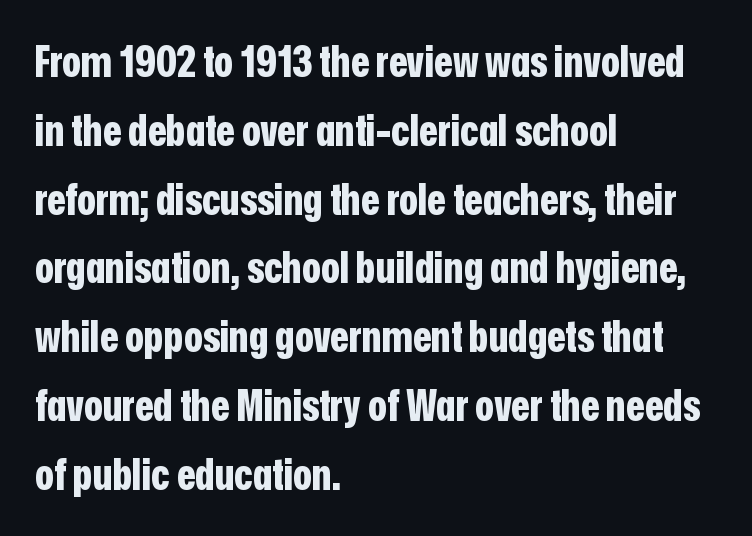
The image shows 43 px bold, condensed sans-serif type, upright; set left-aligned, normal line spacing (1.6x), normal letter spacing, not underlined; low stroke contrast and a medium x-height.
